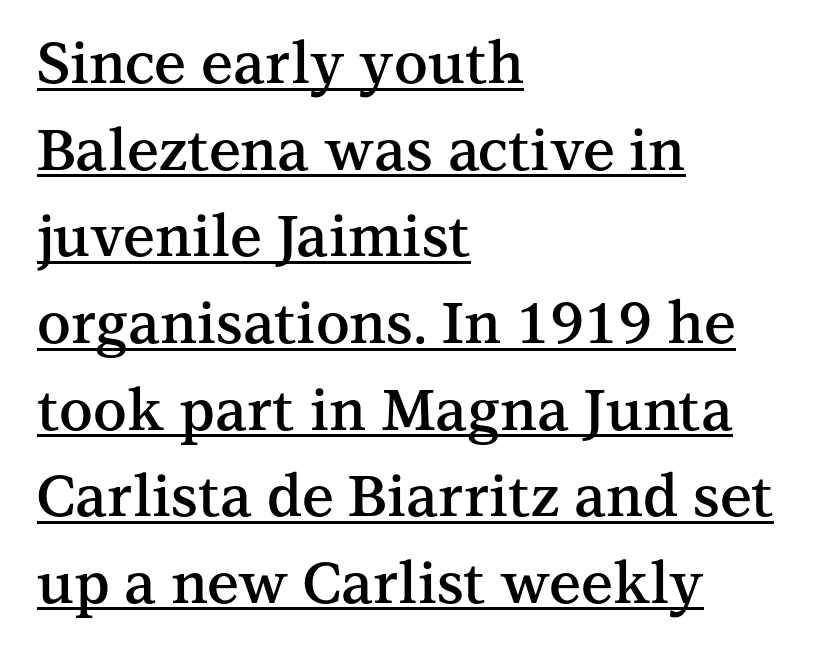
The image shows 57 px semibold serif type, upright; set left-aligned, normal line spacing (1.52x), normal letter spacing, underlined; medium stroke contrast and a medium x-height.
